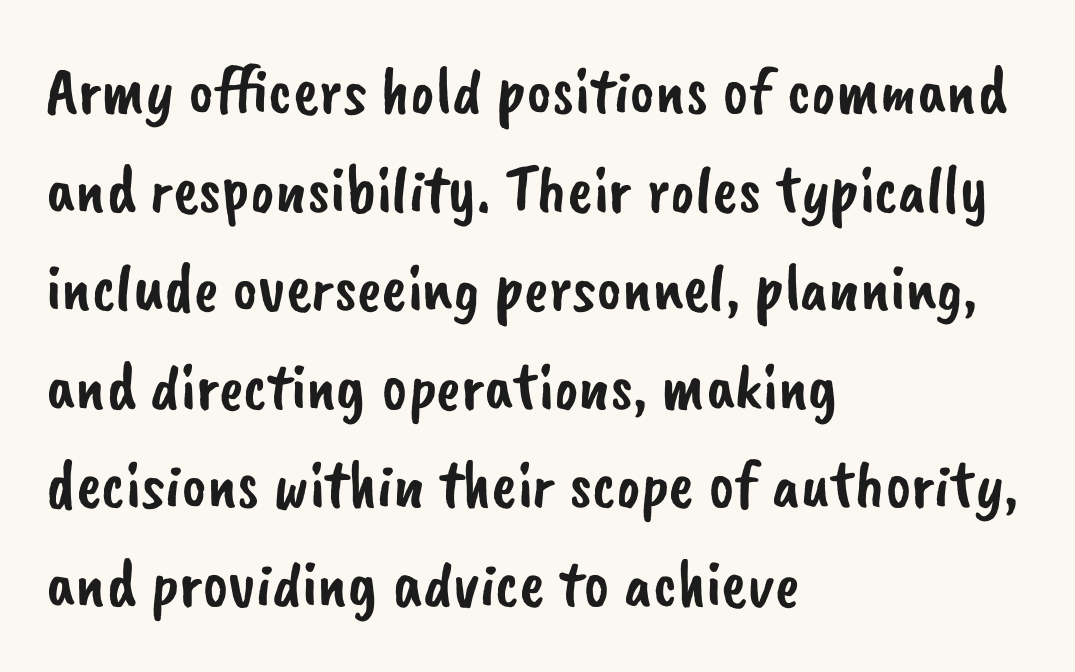
Q: Is the typeface a serif or a sans-serif typeface? A: Sans-serif.
Q: Is the text underlined? A: No.
Q: How is the paragraph aligned? A: Left-aligned.
Q: Is the spacing between letters normal or unusually wide? A: Normal.
Q: Is the spacing between lines tight, normal or loose? A: Normal.
Q: Width (condensed, normal, or wide)? A: Normal.
Q: Stroke contrast? A: Low.
Q: x-height? A: Small.
Q: Monospaced? A: No.
